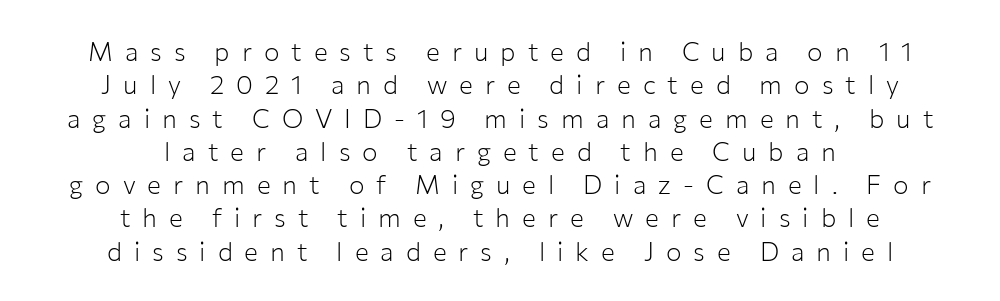
{"italic": "no", "bold": "no", "underline": "no", "align": "center", "line_spacing": "normal", "line_spacing_ratio": 1.28, "letter_spacing": "wide", "letter_spacing_em": 0.46, "glyph_px": 26}
